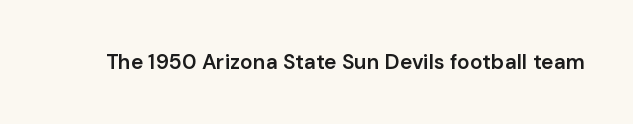
{"italic": "no", "bold": "semi", "underline": "no", "letter_spacing": "normal", "letter_spacing_em": 0.0, "glyph_px": 21}
